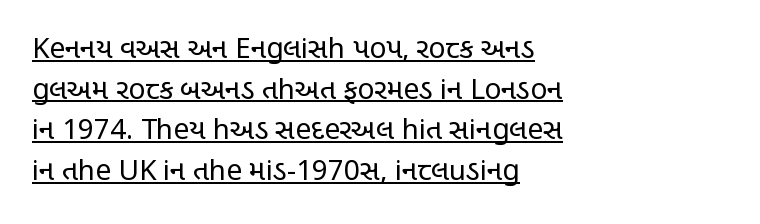
If you drew a ruler down the left edge, every line would touch it. Compared with a typical body face, this is equally light or lighter still. Honestly, the letter spacing is just normal — you wouldn't notice it. This is roman type, the default non-slanted kind. The rendering uses a moderate line-height, typical for paragraphs. Typographically, this falls in the sans-serif category.
